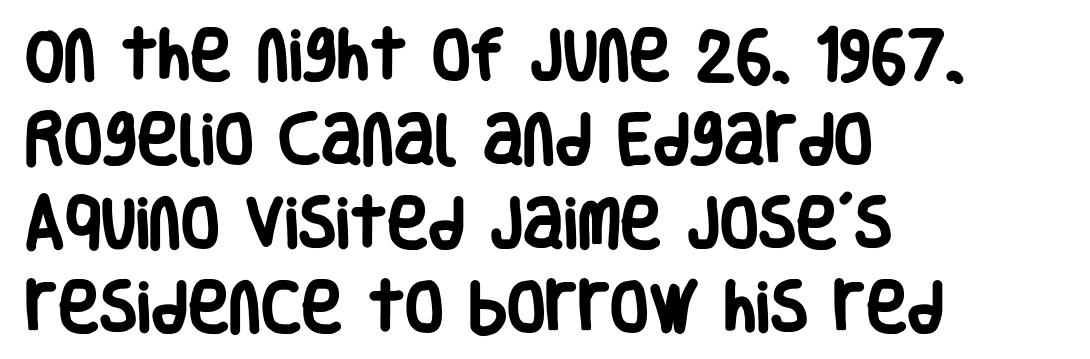
{"serif": "no", "italic": "no", "bold": "yes", "weight": "heavy", "width": "condensed", "stroke_contrast": "low", "x_height": "large", "monospaced": "no", "underline": "no", "align": "left", "line_spacing": "normal", "line_spacing_ratio": 1.5, "letter_spacing": "normal", "letter_spacing_em": 0.0, "glyph_px": 56}
